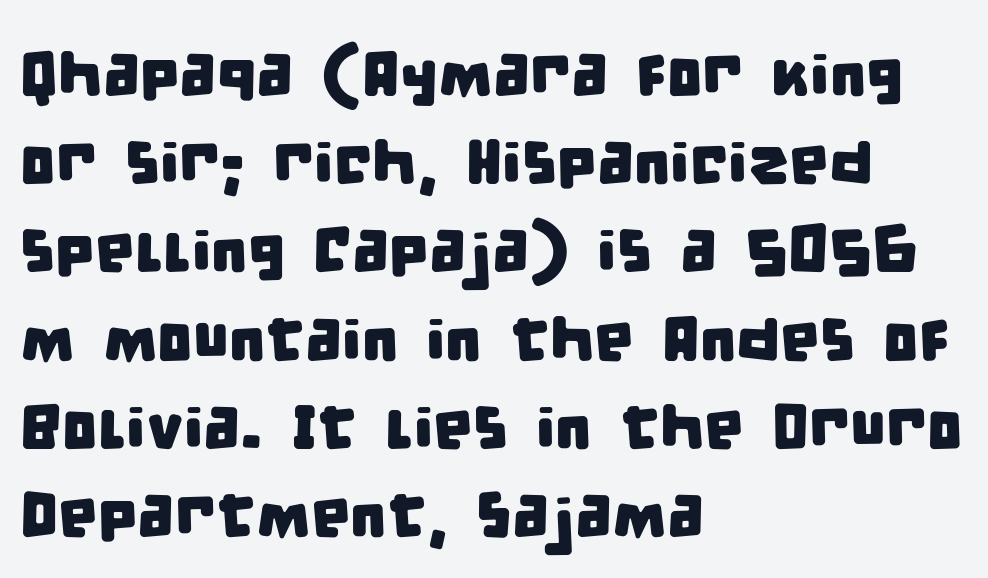
The image shows 63 px condensed sans-serif type; set left-aligned, normal line spacing (1.4x), normal letter spacing, not underlined; low stroke contrast and a large x-height.
